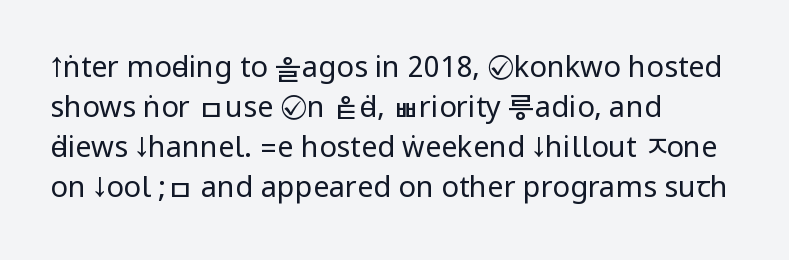
{"serif": "no", "italic": "no", "bold": "no", "weight": "regular", "width": "condensed", "stroke_contrast": "low", "underline": "no", "align": "left", "line_spacing": "normal", "line_spacing_ratio": 1.38, "letter_spacing": "normal", "letter_spacing_em": 0.0, "glyph_px": 29}
